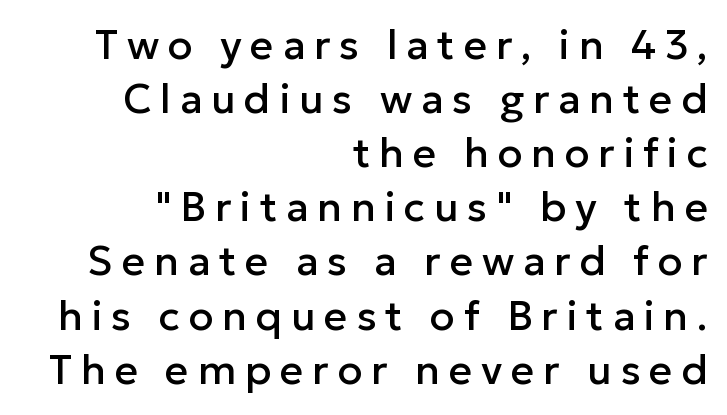
{"serif": "no", "italic": "no", "width": "normal", "stroke_contrast": "low", "x_height": "medium", "monospaced": "no", "underline": "no", "align": "right", "line_spacing": "normal", "line_spacing_ratio": 1.32, "letter_spacing": "wide", "letter_spacing_em": 0.21, "glyph_px": 41}
